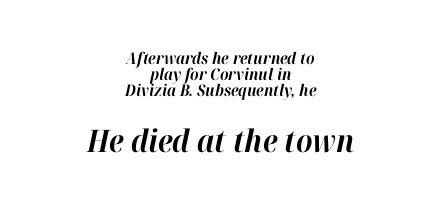
The lines are packed closely together with very little leading. Is the type bold? Yes — the strokes are clearly thick and heavy. Do the characters align in a grid? No, the font is proportional. The rendering applies a slant to the glyphs. Descender tails drop into unmarked territory. Which chunk is bigger? The second one — the bottom block dwarfs the top.
